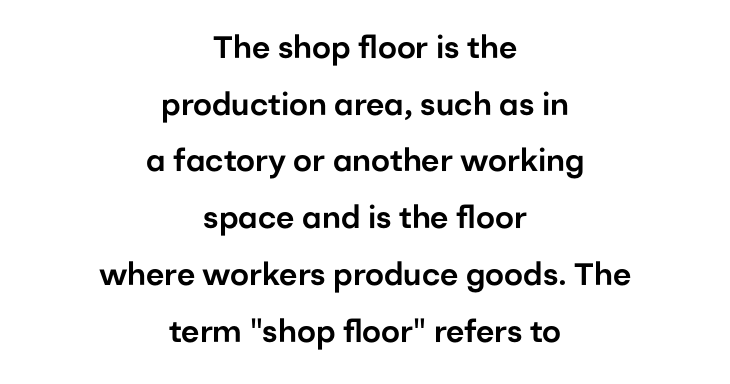
The image shows 31 px sans-serif type, upright; set centered, line spacing 1.83x, normal letter spacing, not underlined; low stroke contrast and a medium x-height.
